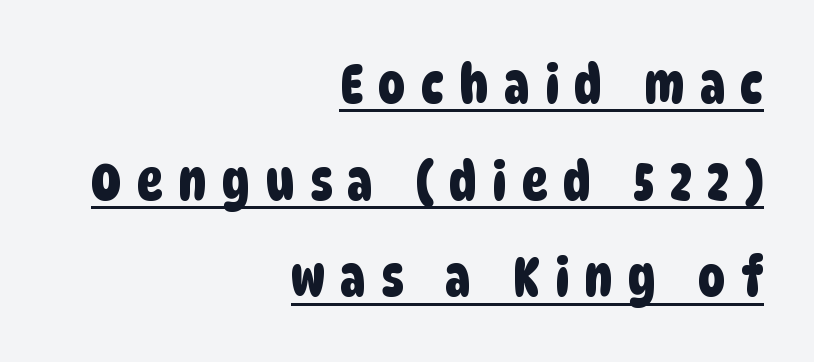
The image shows 54 px condensed sans-serif type; set right-aligned, line spacing 1.79x, unusually wide letter spacing (+0.29 em), underlined; low stroke contrast and a large x-height.
